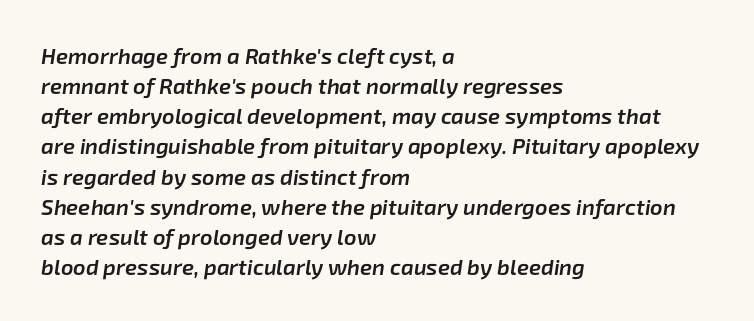
The image shows 22 px text type, italic (leaning right); set left-aligned, normal line spacing (1.37x), normal letter spacing, not underlined.
